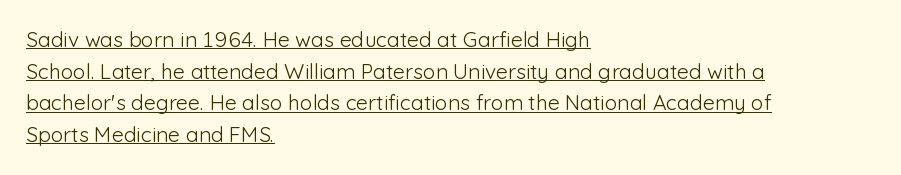
The weight tops out at a normal text grade. Which margin do the lines hug? The left one — the right edge is uneven. Looks like someone drew a line under every word here. This sample uses plain, unmodified letter spacing. This is roman type, the default non-slanted kind.
